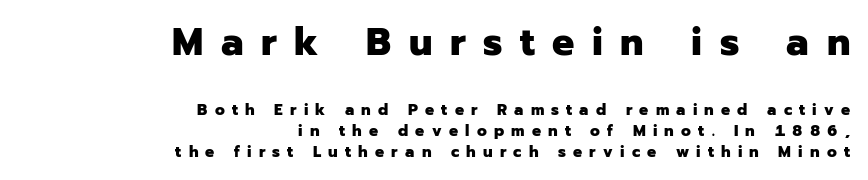
The image shows 39 px heavy sans-serif type, upright; set right-aligned, normal line spacing (1.31x), unusually wide letter spacing (+0.45 em), not underlined; the first (top) block is 2.44x larger; low stroke contrast and a medium x-height.
